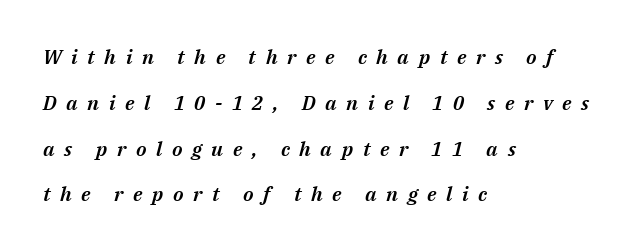
{"italic": "yes", "lean": "right", "slant_degrees": 14, "underline": "no", "align": "left", "line_spacing": "loose", "line_spacing_ratio": 2.29, "letter_spacing": "wide", "letter_spacing_em": 0.48, "glyph_px": 20}
